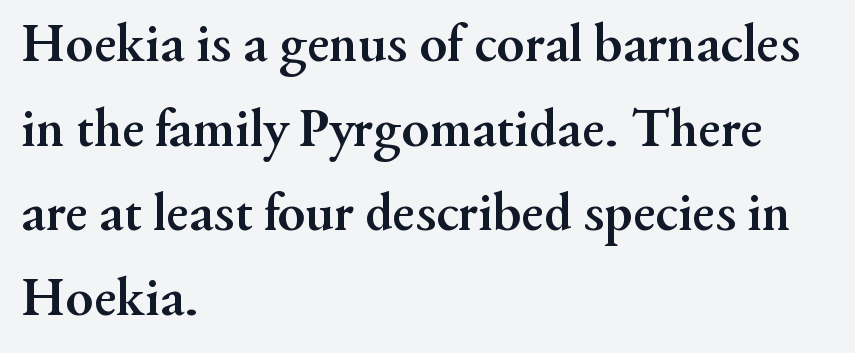
Q: Is the text bold? A: Yes.
Q: Is the text italic (slanted)? A: No, it is upright.
Q: Is the typeface a serif or a sans-serif typeface? A: Serif.
Q: Is the text underlined? A: No.
Q: How is the paragraph aligned? A: Left-aligned.
Q: Is the spacing between letters normal or unusually wide? A: Normal.
Q: Is the spacing between lines tight, normal or loose? A: Normal.
Q: Width (condensed, normal, or wide)? A: Normal.
Q: Stroke contrast? A: Medium.
Q: x-height? A: Small.
Q: Monospaced? A: No.
